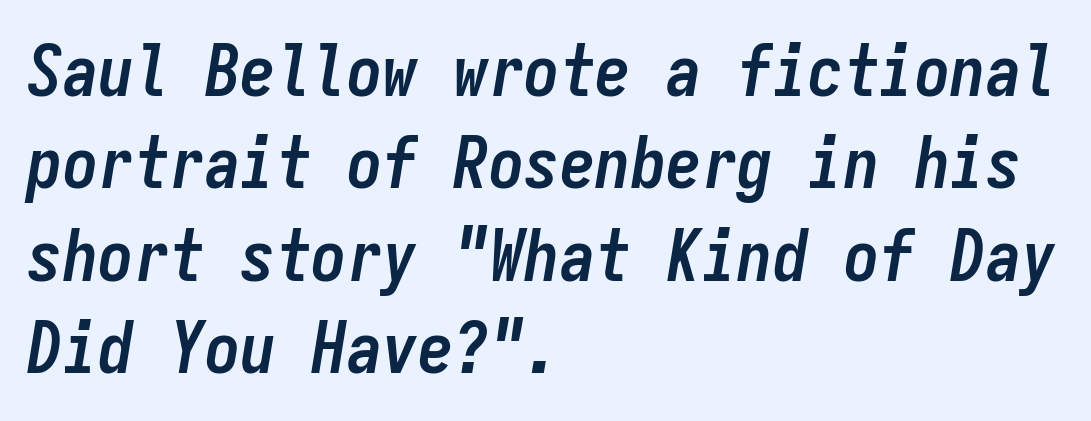
The image shows 71 px semibold, condensed type, italic (leaning right), monospaced; set left-aligned, normal line spacing (1.3x), normal letter spacing, not underlined; low stroke contrast and a medium x-height.
